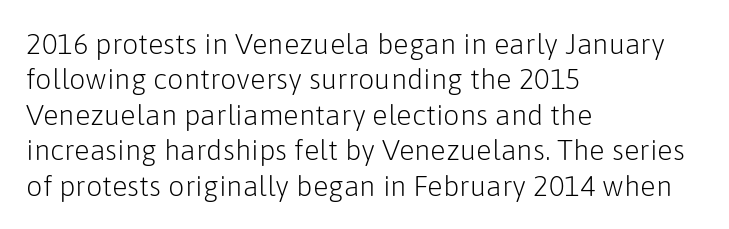
Q: Is the text bold? A: No.
Q: Is the text italic (slanted)? A: No, it is upright.
Q: Is the typeface a serif or a sans-serif typeface? A: Sans-serif.
Q: Is the text underlined? A: No.
Q: How is the paragraph aligned? A: Left-aligned.
Q: Is the spacing between letters normal or unusually wide? A: Normal.
Q: Width (condensed, normal, or wide)? A: Normal.
Q: Stroke contrast? A: Low.
Q: x-height? A: Medium.
Q: Monospaced? A: No.
